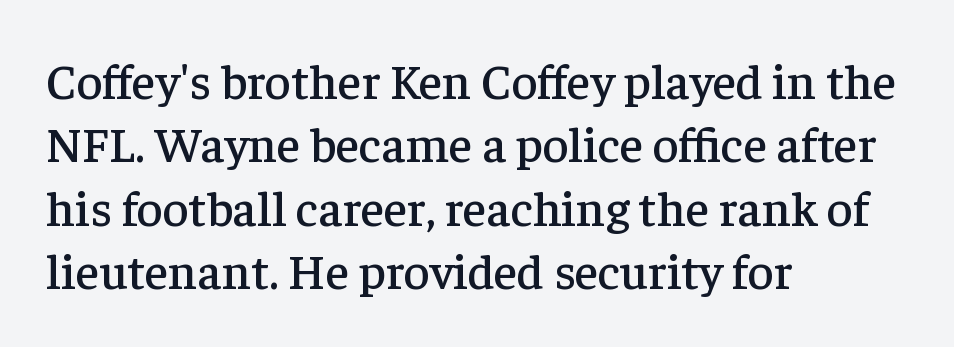
Q: Is the text italic (slanted)? A: No, it is upright.
Q: Is the typeface a serif or a sans-serif typeface? A: Serif.
Q: Is the text underlined? A: No.
Q: How is the paragraph aligned? A: Left-aligned.
Q: Is the spacing between letters normal or unusually wide? A: Normal.
Q: Is the spacing between lines tight, normal or loose? A: Normal.
Q: Width (condensed, normal, or wide)? A: Normal.
Q: Stroke contrast? A: Low.
Q: x-height? A: Medium.
Q: Monospaced? A: No.
